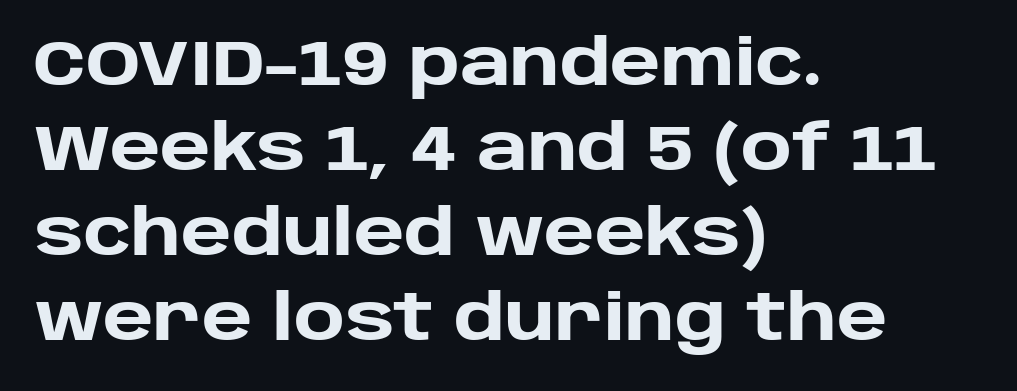
{"serif": "no", "italic": "no", "bold": "yes", "weight": "heavy", "width": "normal", "stroke_contrast": "low", "x_height": "large", "monospaced": "no", "underline": "no", "align": "left", "line_spacing": "normal", "line_spacing_ratio": 1.33, "letter_spacing": "normal", "letter_spacing_em": 0.0, "glyph_px": 64}
